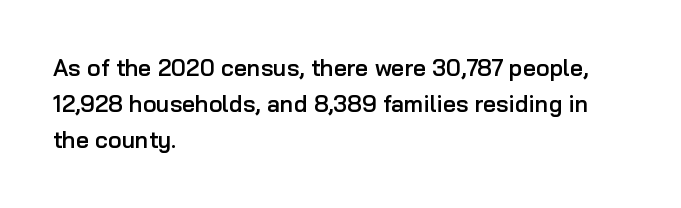
All the whitespace from short lines collects on the right. The space between consecutive lines is moderate. The type is set solid horizontally, with unmodified tracking. Does the lettering tilt? It doesn't — this is upright. Is the type bold? Partly — it's a semibold, heavier than regular but not fully bold.
